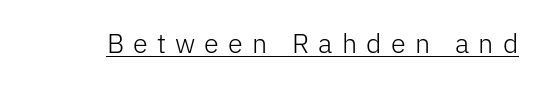
The image shows 27 px text type, upright; set unusually wide letter spacing (+0.34 em), underlined.
